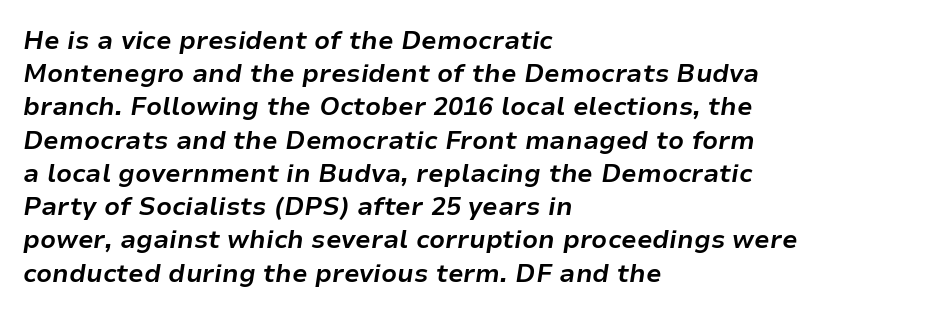
Check under the words: just untouched page. Does the copy run flush right? No — it runs flush left. Designer's note — italics engaged. Vertically, the passage feels balanced, rows spaced as you'd expect. Look at the stroke-to-counter ratio: heavy, a bold. Students, note that the glyphs here touch the page at normal intervals.
